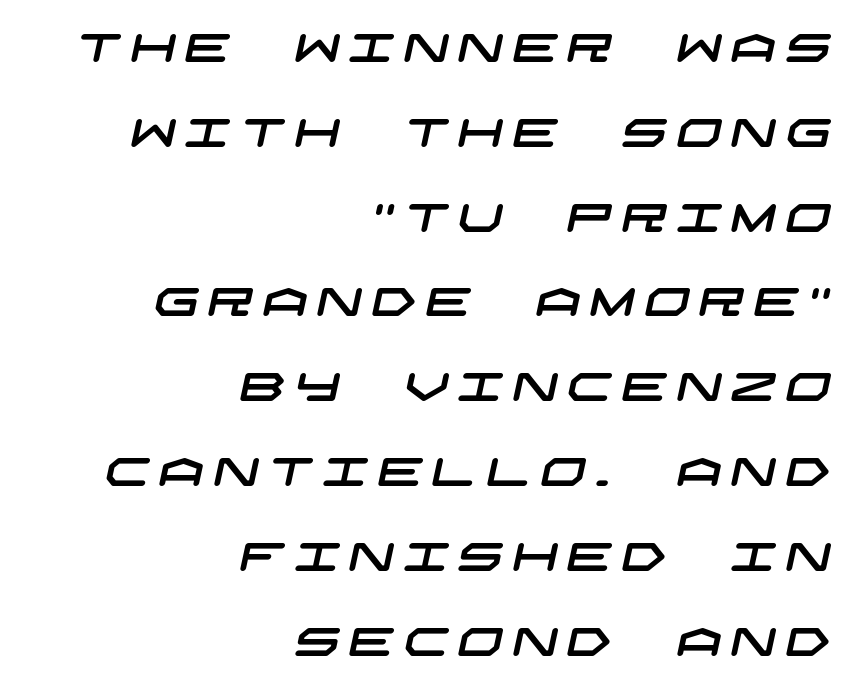
Q: Is the typeface a serif or a sans-serif typeface? A: Sans-serif.
Q: Is the text underlined? A: No.
Q: How is the paragraph aligned? A: Right-aligned.
Q: Is the spacing between letters normal or unusually wide? A: Unusually wide.
Q: Is the spacing between lines tight, normal or loose? A: Loose.
Q: Width (condensed, normal, or wide)? A: Wide.
Q: Stroke contrast? A: Low.
Q: x-height? A: Large.
